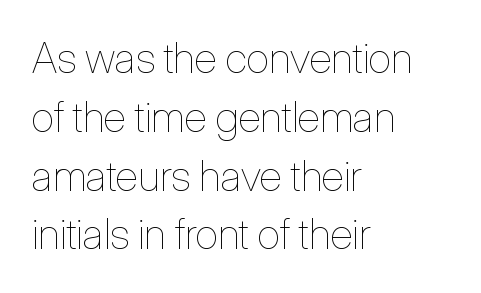
The image shows 42 px thin, condensed type, upright; set left-aligned, normal line spacing (1.4x), normal letter spacing, not underlined; low stroke contrast and a medium x-height.
